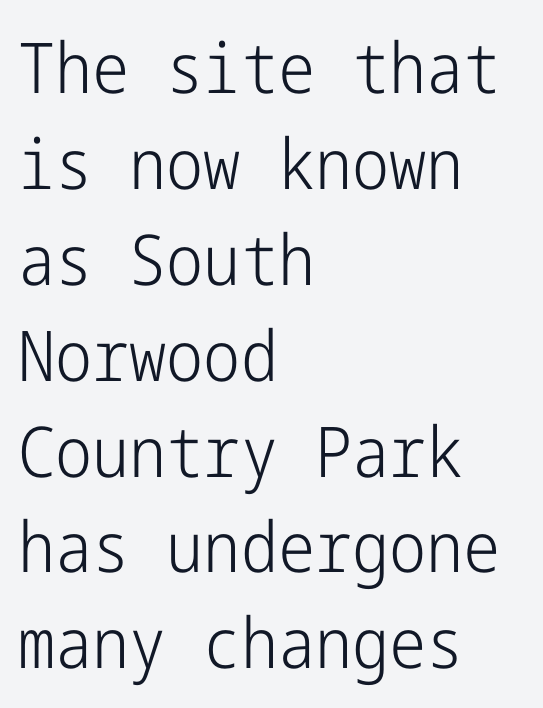
Honestly, the row spacing looks completely unremarkable. The foot of each line stays bare and open. Horizontal alignment here is leftward, the default for most running prose. The glyphs in this specimen are sans serif.
